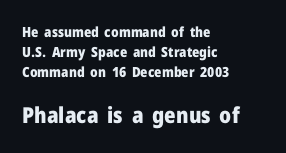
The image shows 22 px bold type, upright; set left-aligned, normal line spacing (1.42x), normal letter spacing, not underlined; the second (bottom) block is 1.57x larger.
